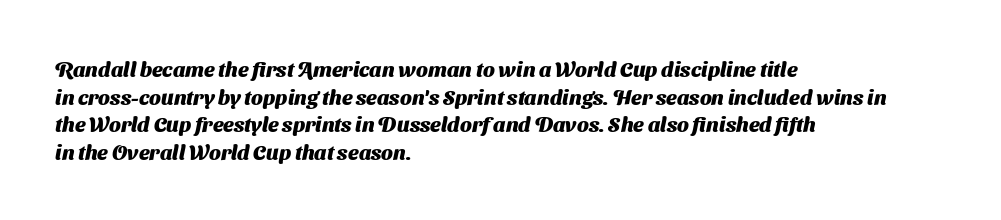
Q: Is the text bold? A: Yes.
Q: Is the text underlined? A: No.
Q: How is the paragraph aligned? A: Left-aligned.
Q: Is the spacing between letters normal or unusually wide? A: Normal.
Q: Is the spacing between lines tight, normal or loose? A: Normal.
